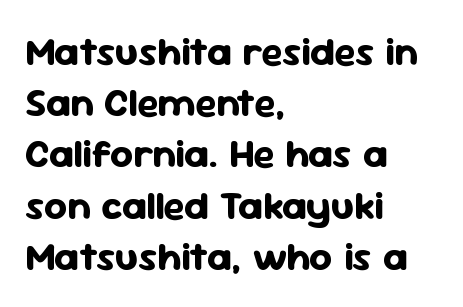
When letters stand straight like this, we call the style roman or upright. Compared with a centered layout, this one pins lines to the left instead. Regarding serifs, this sample does without them. Letter spacing: default. The space directly below the letters is spotless.
